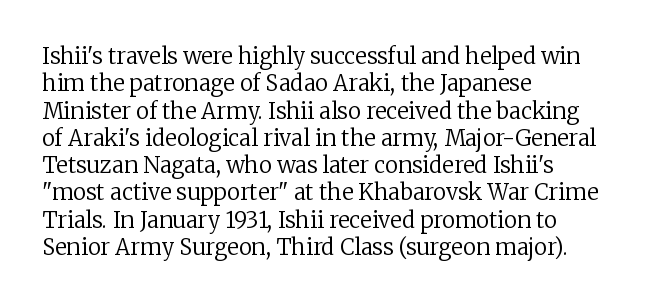
Rendered with straight, roman letterforms. Weight: not bold — regular or lighter. Words appear dense and cohesive because spacing is normal. Horizontal alignment here is leftward, the default for most running prose. A clean baseline with only descenders dipping below it.
